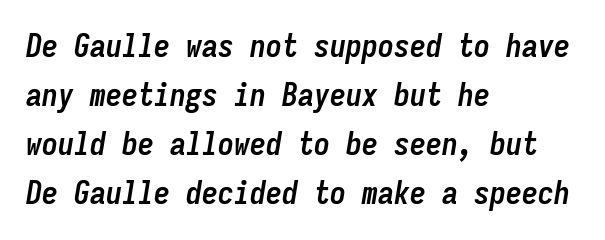
The space directly below the letters is spotless. Quick note: italic. Each new line begins a customary step beneath the previous one. The lines in this sample share a left origin and differ only in where they stop. Its strokes are broad and dark, the hallmark of bold type. Spacing verdict: monospaced, one width for all characters.
